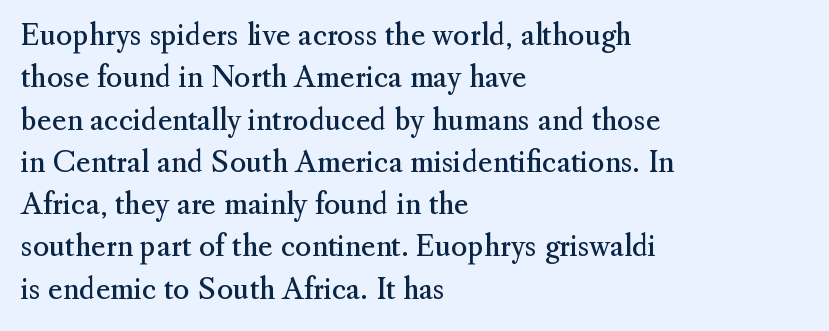
{"serif": "yes", "italic": "no", "bold": "no", "weight": "regular", "width": "normal", "stroke_contrast": "medium", "x_height": "small", "monospaced": "no", "underline": "no", "align": "left", "line_spacing": "normal", "line_spacing_ratio": 1.51, "letter_spacing": "normal", "letter_spacing_em": 0.0, "glyph_px": 28}
